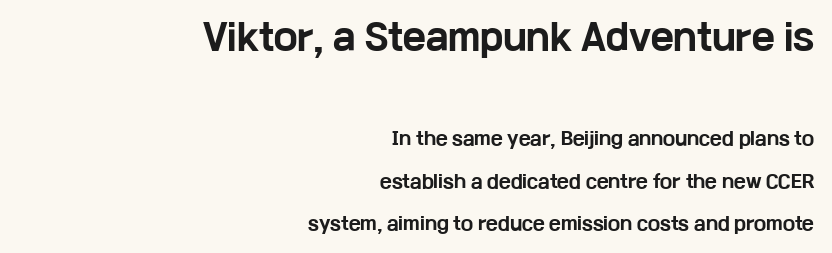
Q: Is the text bold? A: Yes.
Q: Is the text italic (slanted)? A: No, it is upright.
Q: Is the typeface a serif or a sans-serif typeface? A: Sans-serif.
Q: Is the text underlined? A: No.
Q: How is the paragraph aligned? A: Right-aligned.
Q: Is the spacing between letters normal or unusually wide? A: Normal.
Q: Is the spacing between lines tight, normal or loose? A: Loose.
Q: Which block of text is set in a larger size, the first (top) or the second (bottom)? A: The first (top) one.
Q: Width (condensed, normal, or wide)? A: Wide.
Q: Stroke contrast? A: Low.
Q: x-height? A: Medium.
Q: Monospaced? A: No.
